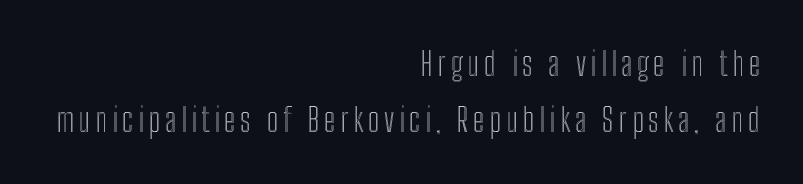
The image shows 33 px condensed type, upright; set right-aligned, normal line spacing (1.7x), not underlined; a medium x-height.
